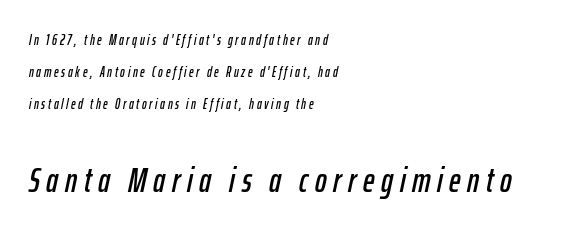
{"italic": "yes", "lean": "right", "slant_degrees": 12, "width": "condensed", "stroke_contrast": "low", "x_height": "medium", "monospaced": "no", "underline": "no", "align": "left", "line_spacing": "loose", "line_spacing_ratio": 2.27, "larger_block": "second", "size_ratio": 2.5, "glyph_px": 35}
